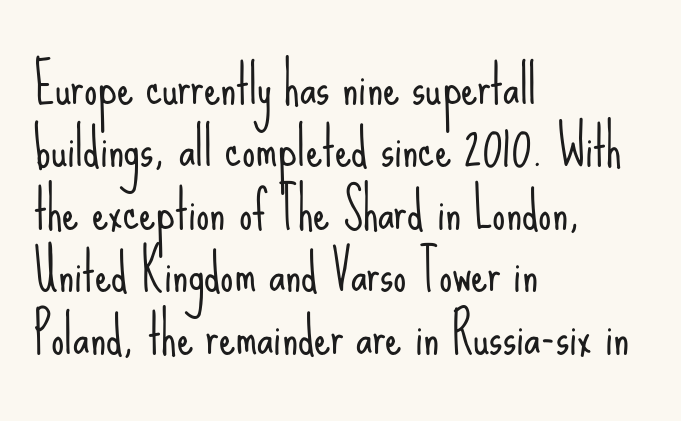
The letters look calm and open, with moderate or lighter stems. The setting favours the left margin, as ordinary paragraphs usually do. The foot of each line stays bare and open. Letter spacing: default. Characters remain perfectly vertical along every line.
